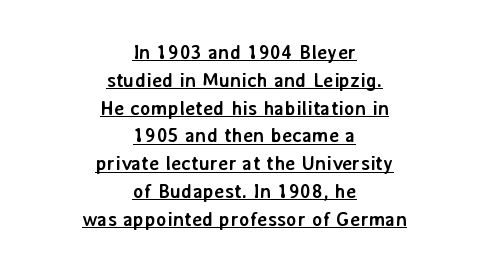
{"italic": "no", "bold": "yes", "underline": "yes", "align": "center", "line_spacing": "normal", "line_spacing_ratio": 1.39, "letter_spacing": "normal", "letter_spacing_em": 0.0, "glyph_px": 20}
